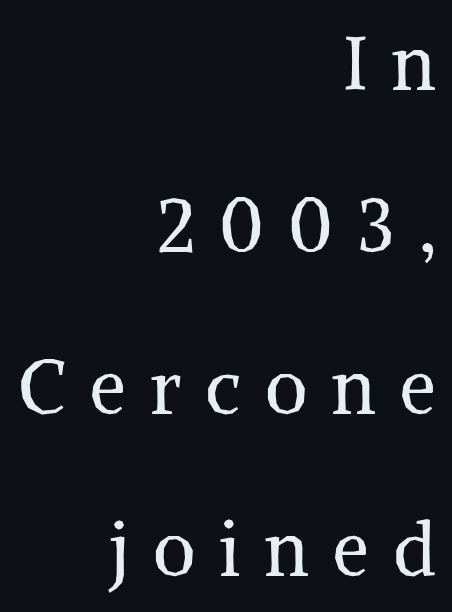
Q: Is the text bold? A: No.
Q: Is the text italic (slanted)? A: No, it is upright.
Q: Is the typeface a serif or a sans-serif typeface? A: Serif.
Q: Is the text underlined? A: No.
Q: How is the paragraph aligned? A: Right-aligned.
Q: Is the spacing between letters normal or unusually wide? A: Unusually wide.
Q: Is the spacing between lines tight, normal or loose? A: Loose.
Q: Width (condensed, normal, or wide)? A: Normal.
Q: Stroke contrast? A: Medium.
Q: x-height? A: Medium.
Q: Monospaced? A: No.
